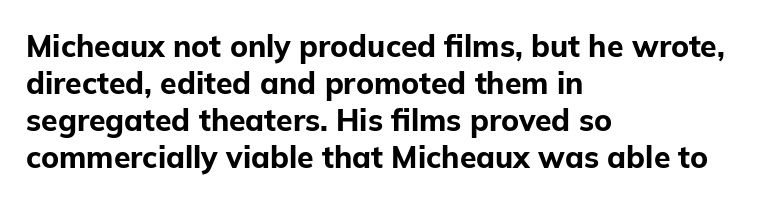
The image shows 30 px bold sans-serif type, upright; set left-aligned, line spacing 1.23x, normal letter spacing, not underlined; low stroke contrast and a medium x-height.
